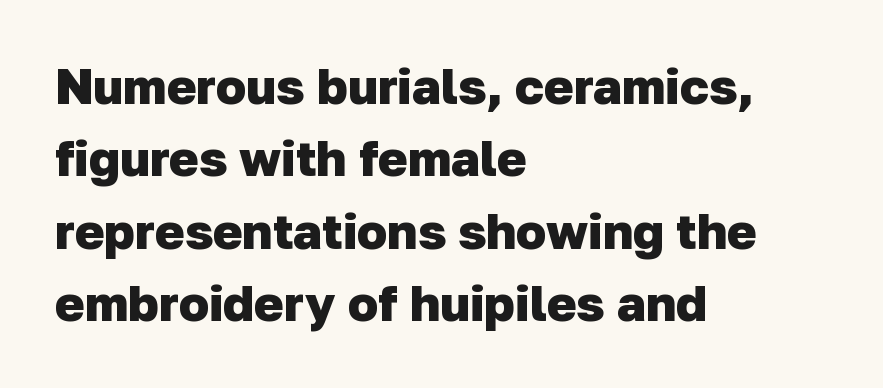
The image shows 50 px heavy sans-serif type; set left-aligned, normal line spacing (1.45x), normal letter spacing, not underlined; low stroke contrast and a medium x-height.
